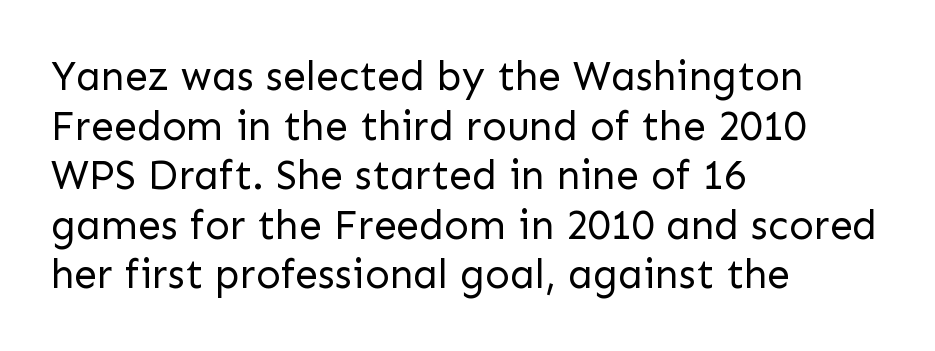
Tall strokes in this sample are plumb rather than angled. Are there feet on the stems? There aren't — it's a sans. The strokes are not fattened; the text isn't bold. The strip under each line holds only bare page. Observe the ordinary spacing: letters are neighbours, not strangers. The face used here is proportionally spaced, like ordinary book or web type.
